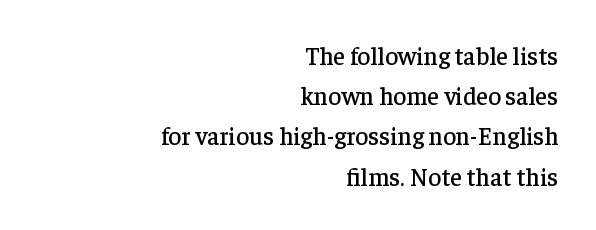
{"italic": "no", "underline": "no", "align": "right", "line_spacing": "normal", "line_spacing_ratio": 1.61, "letter_spacing": "normal", "letter_spacing_em": 0.0, "glyph_px": 25}
